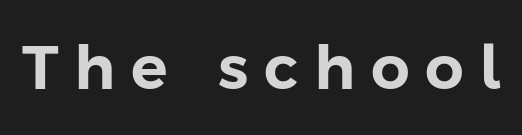
The image shows 61 px sans-serif type, upright; set unusually wide letter spacing (+0.26 em), not underlined; low stroke contrast and a medium x-height.
